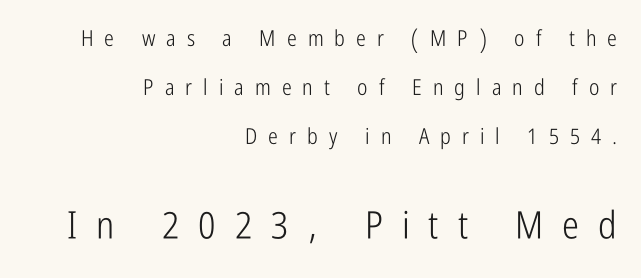
Underlining? Definitely not there. Inter-character spacing is expanded well beyond the font's built-in metrics. Notice the wide empty band between every row — that's loose leading. Think of a printed novel: that variable character pitch is what you see here.
